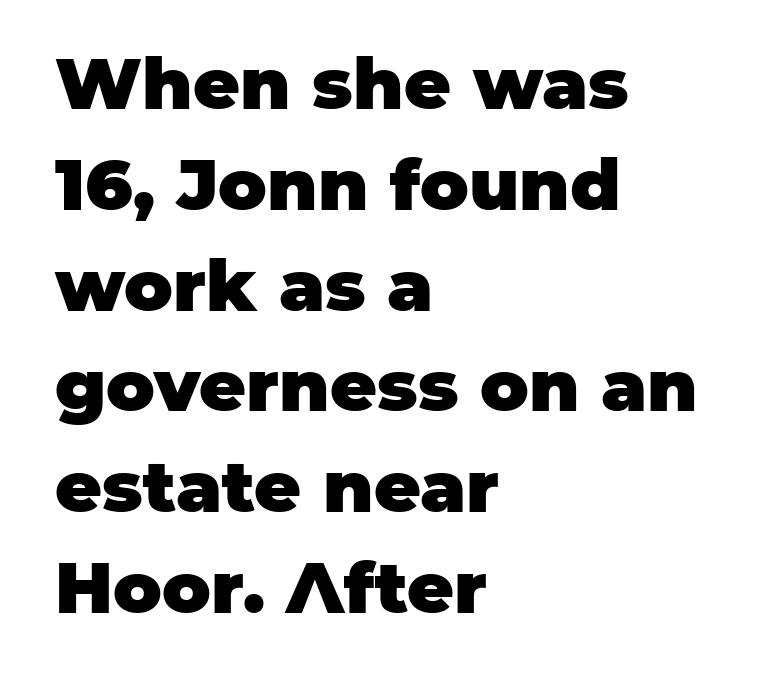
{"serif": "no", "italic": "no", "bold": "yes", "weight": "heavy", "width": "normal", "stroke_contrast": "low", "x_height": "large", "monospaced": "no", "underline": "no", "align": "left", "line_spacing": "normal", "line_spacing_ratio": 1.4, "letter_spacing": "normal", "letter_spacing_em": 0.0, "glyph_px": 72}
